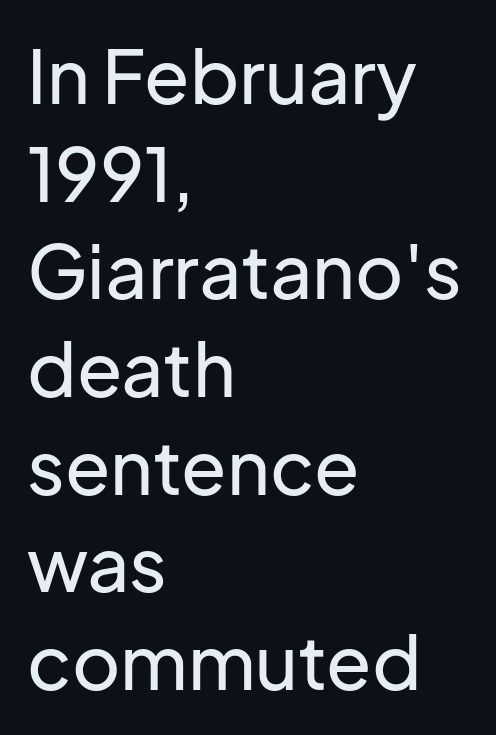
The image shows 74 px sans-serif type, upright; set left-aligned, normal line spacing (1.32x), normal letter spacing, not underlined; low stroke contrast and a medium x-height.
